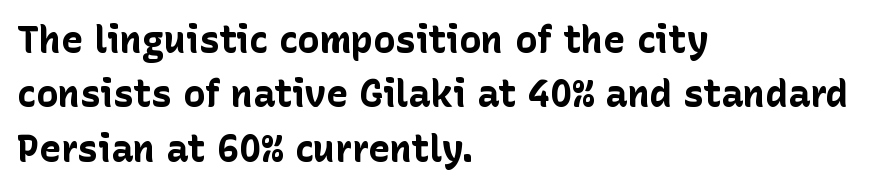
{"serif": "no", "italic": "no", "bold": "yes", "weight": "bold", "width": "normal", "stroke_contrast": "low", "x_height": "medium", "monospaced": "no", "underline": "no", "align": "left", "line_spacing": "normal", "line_spacing_ratio": 1.47, "letter_spacing": "normal", "letter_spacing_em": 0.0, "glyph_px": 37}
